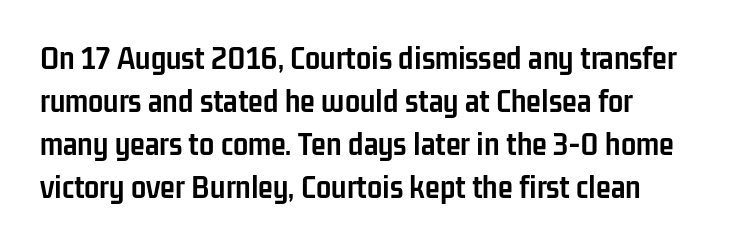
Q: Is the text bold? A: Yes.
Q: Is the text italic (slanted)? A: No, it is upright.
Q: Is the typeface a serif or a sans-serif typeface? A: Sans-serif.
Q: Is the text underlined? A: No.
Q: How is the paragraph aligned? A: Left-aligned.
Q: Is the spacing between letters normal or unusually wide? A: Normal.
Q: Is the spacing between lines tight, normal or loose? A: Normal.
Q: Width (condensed, normal, or wide)? A: Condensed.
Q: Stroke contrast? A: Low.
Q: x-height? A: Medium.
Q: Monospaced? A: No.
